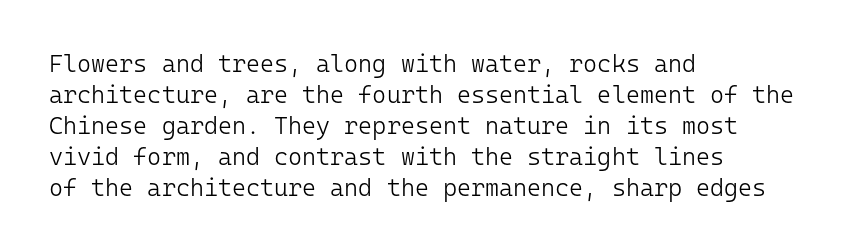
The image shows 24 px text type, upright; set left-aligned, normal line spacing (1.29x), normal letter spacing, not underlined.
